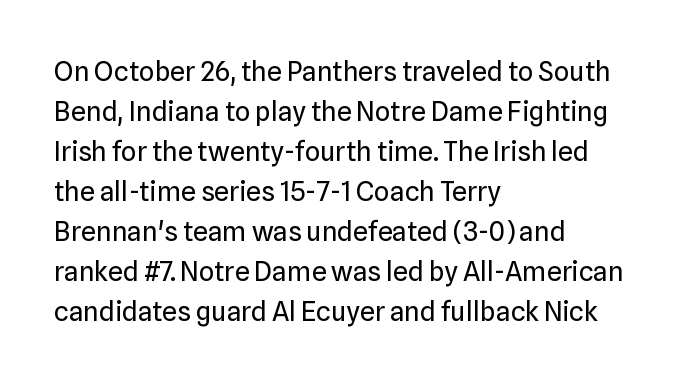
Q: Is the text bold? A: No.
Q: Is the text italic (slanted)? A: No, it is upright.
Q: Is the text underlined? A: No.
Q: How is the paragraph aligned? A: Left-aligned.
Q: Is the spacing between letters normal or unusually wide? A: Normal.
Q: Is the spacing between lines tight, normal or loose? A: Normal.
